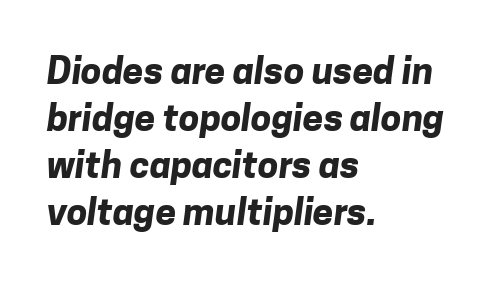
{"serif": "no", "bold": "yes", "weight": "bold", "width": "normal", "stroke_contrast": "low", "x_height": "medium", "monospaced": "no", "underline": "no", "align": "left", "line_spacing": "normal", "line_spacing_ratio": 1.27, "letter_spacing": "normal", "letter_spacing_em": 0.0, "glyph_px": 37}
